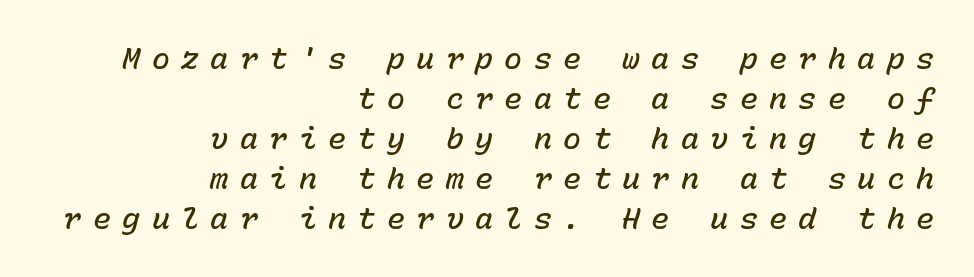
{"italic": "yes", "lean": "right", "slant_degrees": 15, "bold": "semi", "weight": "semibold", "width": "normal", "stroke_contrast": "low", "x_height": "medium", "monospaced": "yes", "underline": "no", "align": "right", "line_spacing": "normal", "line_spacing_ratio": 1.33, "letter_spacing": "wide", "letter_spacing_em": 0.38, "glyph_px": 30}
